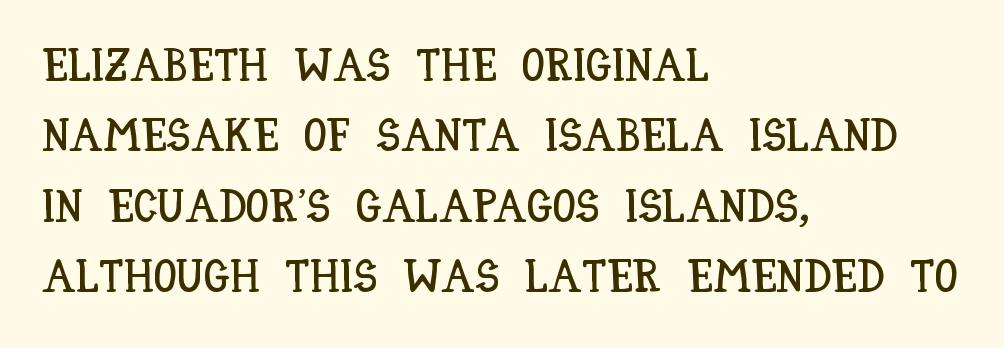
The image shows 46 px condensed type, upright; set left-aligned, normal line spacing (1.53x), normal letter spacing, not underlined; low stroke contrast and a large x-height.
